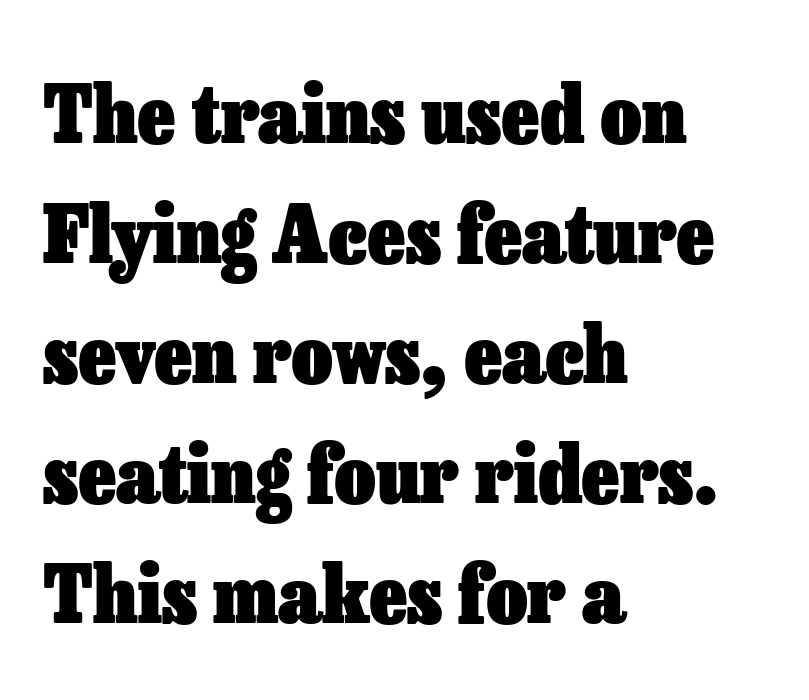
{"italic": "no", "bold": "yes", "weight": "heavy", "width": "normal", "stroke_contrast": "low", "x_height": "medium", "monospaced": "no", "underline": "no", "align": "left", "line_spacing": "normal", "line_spacing_ratio": 1.5, "letter_spacing": "normal", "letter_spacing_em": 0.0, "glyph_px": 80}
